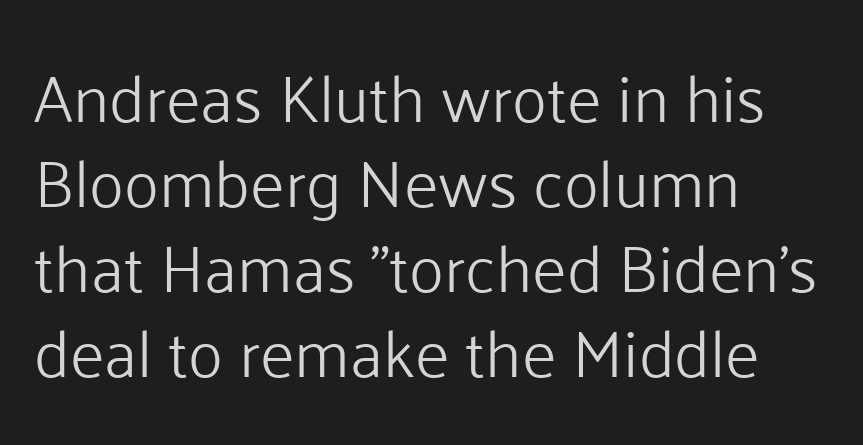
The image shows 66 px light sans-serif type, upright; set left-aligned, normal line spacing (1.29x), normal letter spacing, not underlined; low stroke contrast and a medium x-height.
